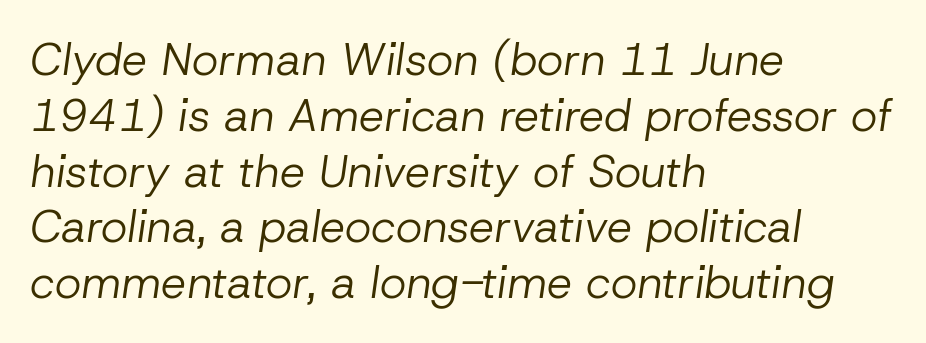
Stroke thickness stays within the range of a standard reading face or lighter. The tracking reads as untouched default to a designer's eye. It's the slanting kind of type. The ragged edge is on the right, which tells us the setting is flush left. The space beneath each line is pristine and unruled.
